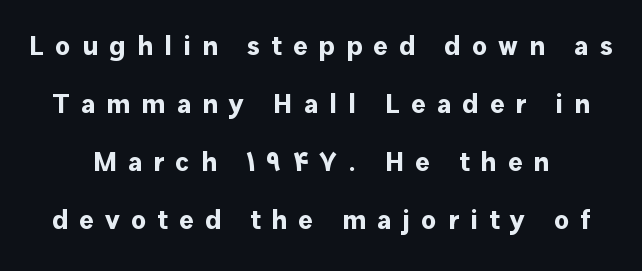
Q: Is the text bold? A: Yes.
Q: Is the text italic (slanted)? A: No, it is upright.
Q: Is the text underlined? A: No.
Q: Is the spacing between letters normal or unusually wide? A: Unusually wide.
Q: Is the spacing between lines tight, normal or loose? A: Loose.
